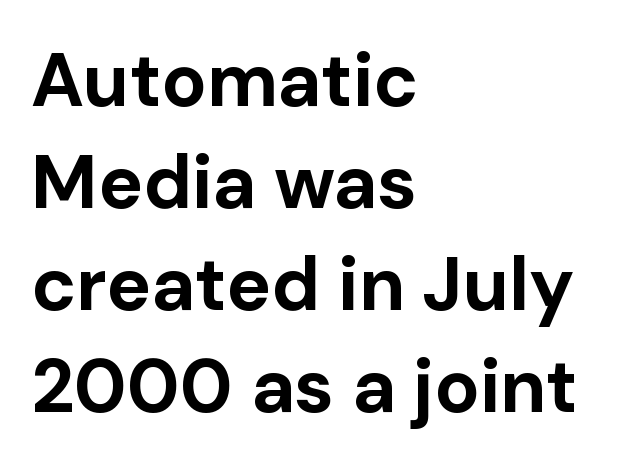
The image shows 75 px bold sans-serif type, upright; set left-aligned, normal line spacing (1.36x), normal letter spacing, not underlined; low stroke contrast and a medium x-height.
